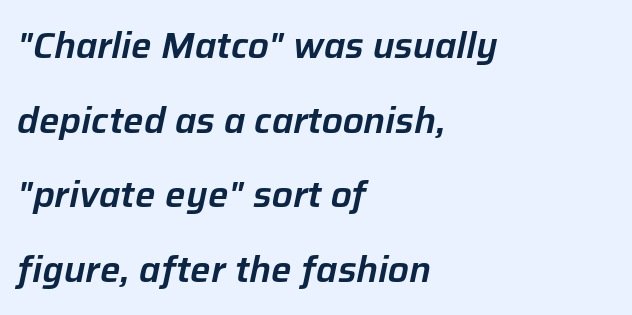
Casual observation: everything's shoved over to the left. The tracking reads as untouched default to a designer's eye. Varying glyph widths throughout — classic text-font behaviour. Honestly, there is no underline to notice here at all. How would I describe the line gaps? Wide and relaxed.
